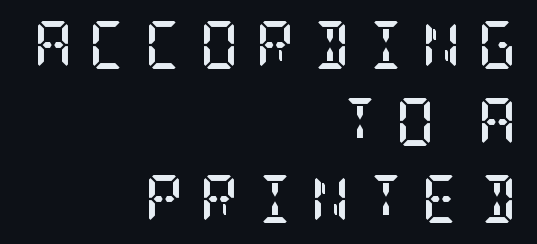
{"serif": "yes", "italic": "no", "bold": "yes", "weight": "semibold", "width": "condensed", "stroke_contrast": "low", "x_height": "large", "underline": "no", "align": "right", "line_spacing": "normal", "line_spacing_ratio": 1.6, "letter_spacing": "wide", "letter_spacing_em": 0.34, "glyph_px": 48}
